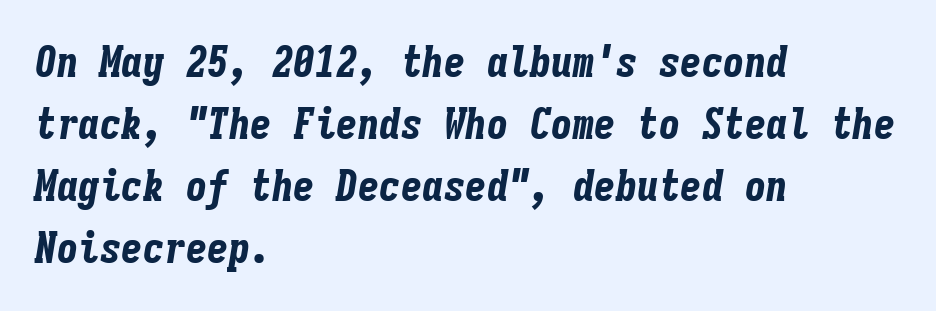
Q: Is the text bold? A: Yes.
Q: Is the text italic (slanted)? A: Yes, it leans right by about 9 degrees.
Q: Is the text underlined? A: No.
Q: How is the paragraph aligned? A: Left-aligned.
Q: Is the spacing between letters normal or unusually wide? A: Normal.
Q: Is the spacing between lines tight, normal or loose? A: Normal.
Q: Width (condensed, normal, or wide)? A: Condensed.
Q: Stroke contrast? A: Low.
Q: x-height? A: Medium.
Q: Monospaced? A: Yes.
